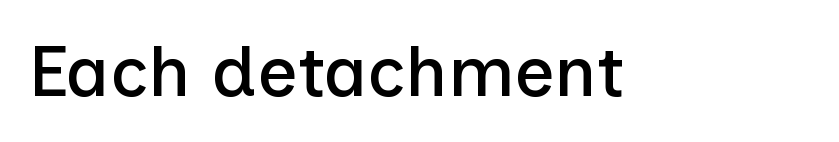
The image shows 71 px sans-serif type, upright; set normal letter spacing, not underlined; low stroke contrast and a medium x-height.
